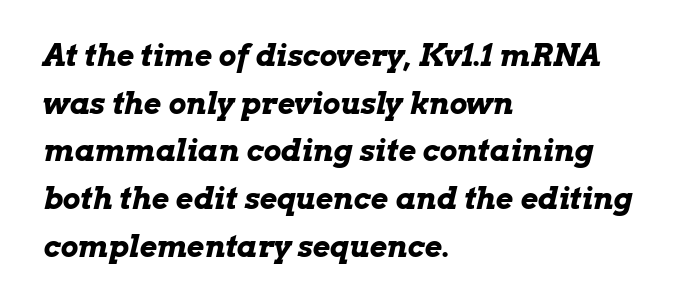
{"italic": "yes", "lean": "right", "slant_degrees": 13, "bold": "yes", "weight": "bold", "width": "wide", "stroke_contrast": "low", "x_height": "medium", "monospaced": "no", "underline": "no", "align": "left", "line_spacing": "normal", "line_spacing_ratio": 1.59, "letter_spacing": "normal", "letter_spacing_em": 0.0, "glyph_px": 30}
